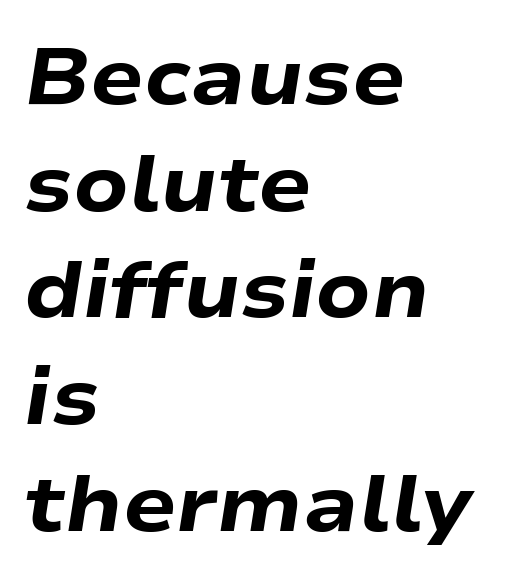
The image shows 79 px heavy, wide type, italic (leaning right); set left-aligned, normal line spacing (1.35x), normal letter spacing, not underlined; low stroke contrast and a medium x-height.
